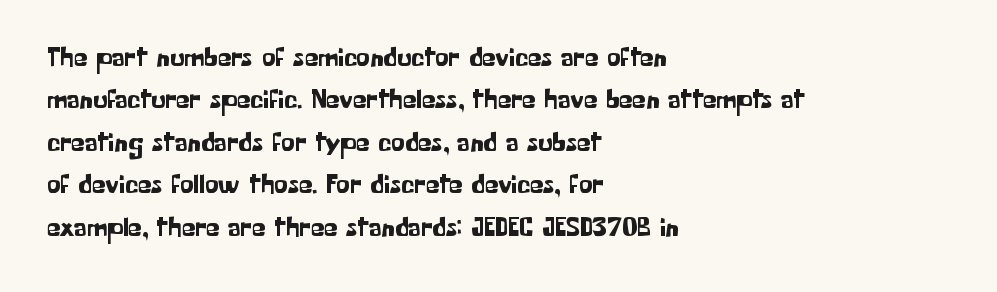
Successive baselines arrive at the customary interval. Tall strokes in this sample are plumb rather than angled. Where is the straight margin? On the left. Lines of text with bare space underneath. Each word holds together tightly as a unit, with standard inter-letter gaps.
